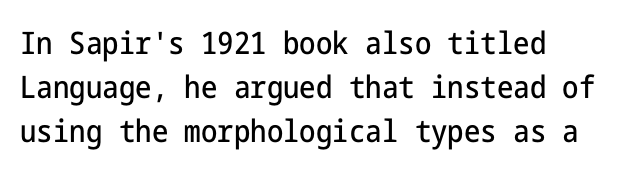
Any mark beneath the type? The region is blank. Upright lettering throughout. The gaps between neighbouring characters are ordinary and unremarkable. Notice how descenders clear the ascenders below comfortably — that's standard leading. The rendering shows plain stroke endings on the letterforms — a sans-serif design.
